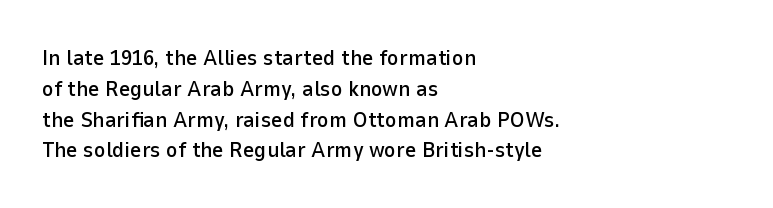
{"italic": "no", "underline": "no", "align": "left", "line_spacing": "normal", "line_spacing_ratio": 1.4, "letter_spacing": "normal", "letter_spacing_em": 0.0, "glyph_px": 22}
